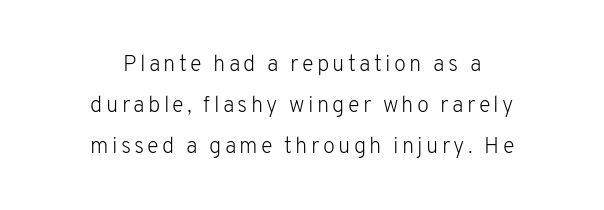
{"italic": "no", "bold": "no", "underline": "no", "align": "center", "line_spacing_ratio": 1.87, "glyph_px": 22}
